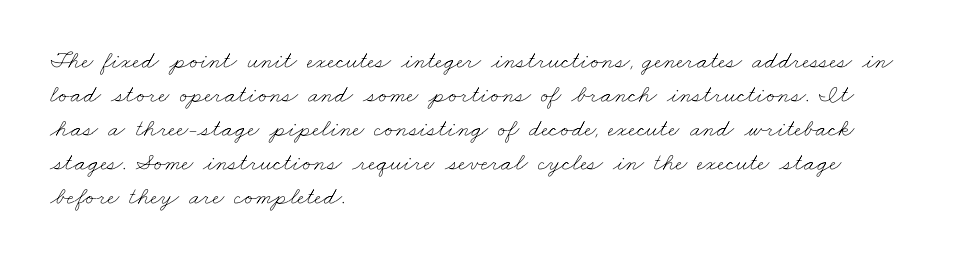
Stem width sits at or under what a default text font uses. In terms of leading, this rendering sits right in the middle. Descenders hang freely into open space. Does the copy run flush right? No — it runs flush left. Default kerning and tracking; the words read as compact shapes.
